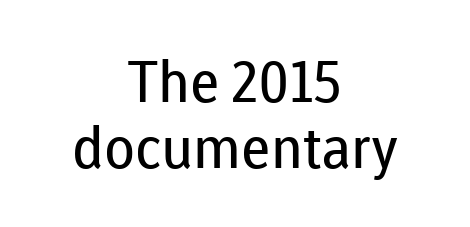
These lines are rendered in a variable-pitch font. Check under the words: just untouched page. What kind of face is this? One without serifs — a sans. Centered paragraph, ragged on both sides. Letters have the restrained weight of plain body copy at most.
